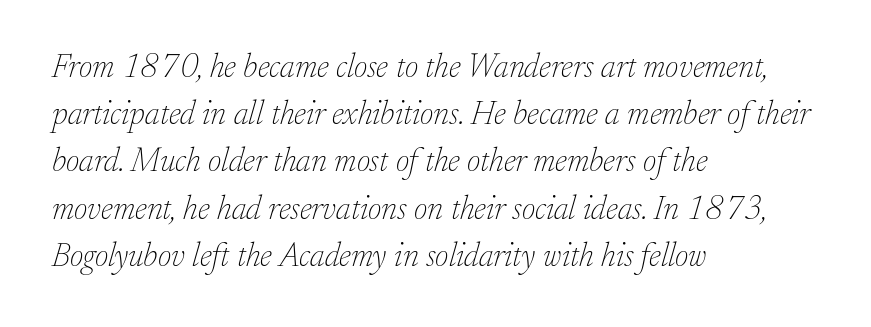
Q: Is the text bold? A: No.
Q: Is the text italic (slanted)? A: Yes, it leans right by about 17 degrees.
Q: Is the typeface a serif or a sans-serif typeface? A: Serif.
Q: Is the text underlined? A: No.
Q: How is the paragraph aligned? A: Left-aligned.
Q: Is the spacing between letters normal or unusually wide? A: Normal.
Q: Is the spacing between lines tight, normal or loose? A: Normal.
Q: Width (condensed, normal, or wide)? A: Normal.
Q: Stroke contrast? A: Low.
Q: x-height? A: Small.
Q: Monospaced? A: No.
